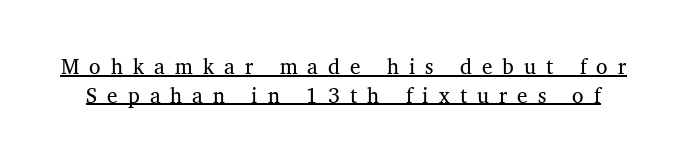
{"bold": "no", "underline": "yes", "line_spacing": "normal", "line_spacing_ratio": 1.36, "letter_spacing": "wide", "letter_spacing_em": 0.48, "glyph_px": 21}
